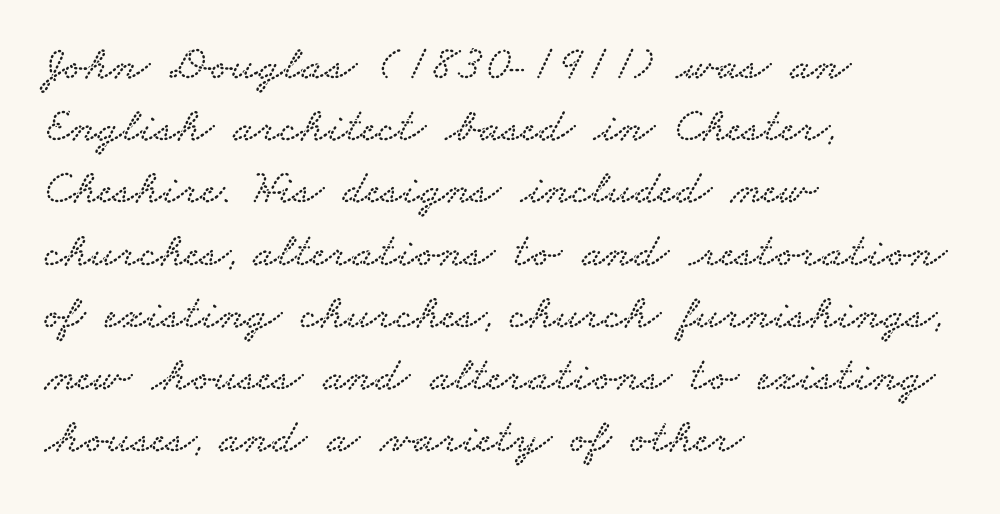
The space beneath each line is pristine and unruled. Is this a fixed-width face? No — the glyphs have proportional, varying widths. Quick note: interline space is typical. Font category for this specimen: serif. In terms of letterspacing, this is plain default setting. Casual observation: everything's shoved over to the left.
